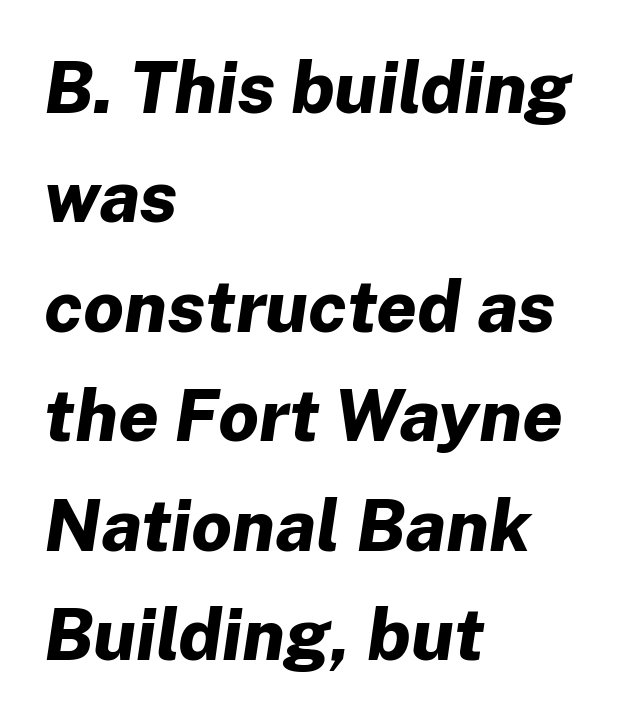
{"italic": "yes", "lean": "right", "slant_degrees": 8, "bold": "yes", "weight": "bold", "width": "normal", "stroke_contrast": "low", "x_height": "medium", "monospaced": "no", "underline": "no", "align": "left", "line_spacing": "normal", "line_spacing_ratio": 1.52, "letter_spacing": "normal", "letter_spacing_em": 0.0, "glyph_px": 72}
